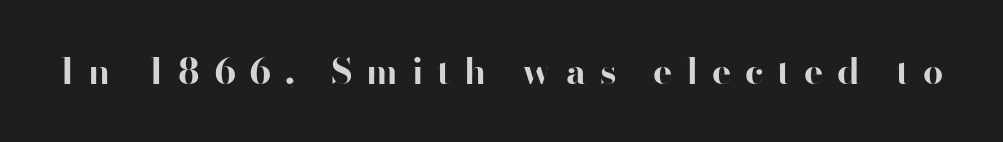
The image shows 36 px bold sans-serif type, upright; set unusually wide letter spacing (+0.38 em), not underlined; high stroke contrast and a small x-height.
